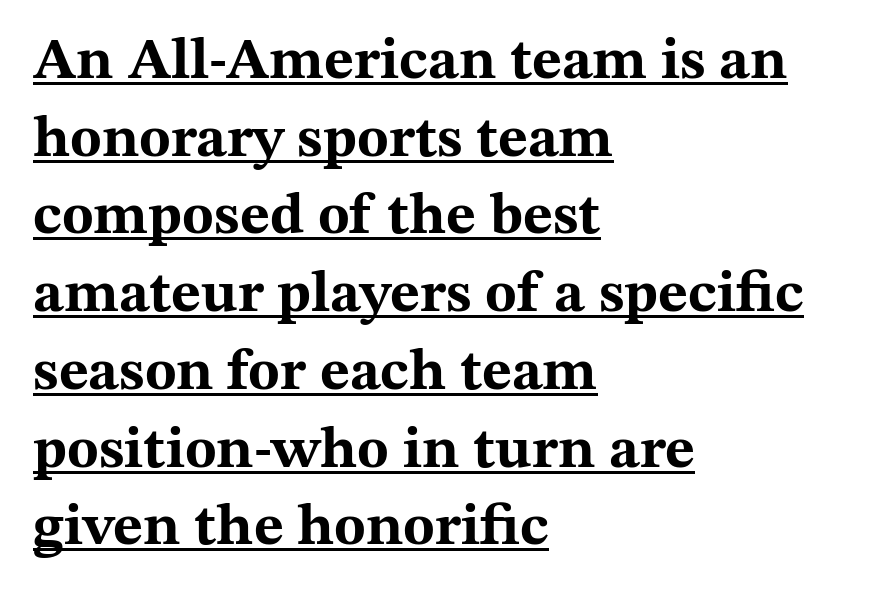
The image shows 58 px bold, wide serif type, upright; set left-aligned, normal line spacing (1.34x), normal letter spacing, underlined; medium stroke contrast and a medium x-height.
